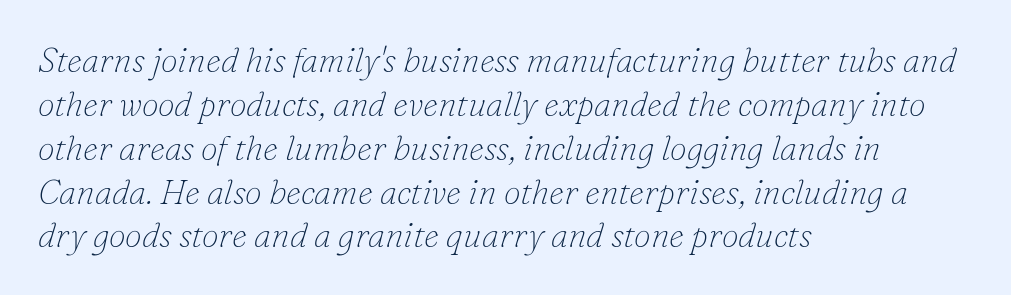
The image shows 34 px thin serif type, italic (leaning right); set left-aligned, normal line spacing (1.29x), normal letter spacing, not underlined; low stroke contrast and a small x-height.
